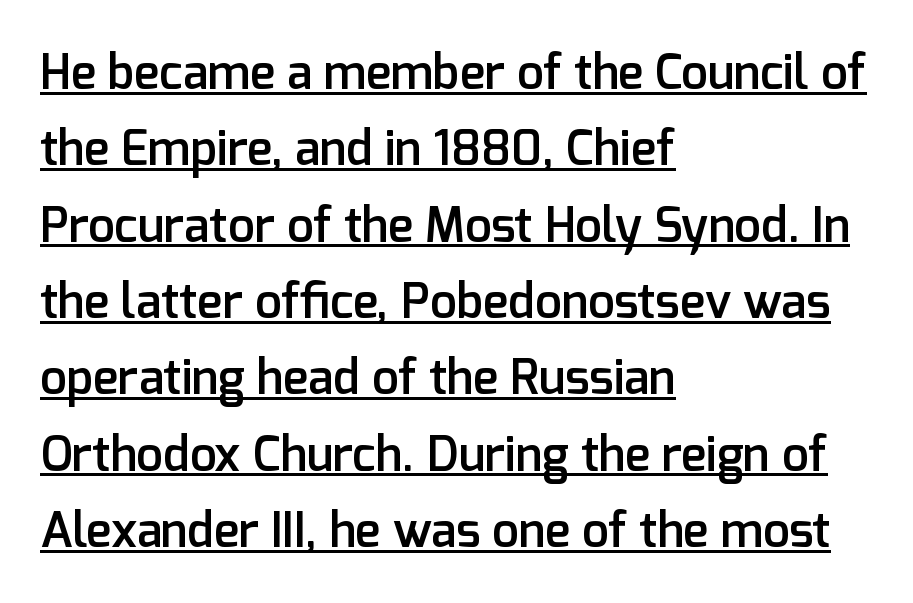
The image shows 48 px semibold sans-serif type, upright; set left-aligned, normal line spacing (1.59x), normal letter spacing, underlined; low stroke contrast and a medium x-height.
